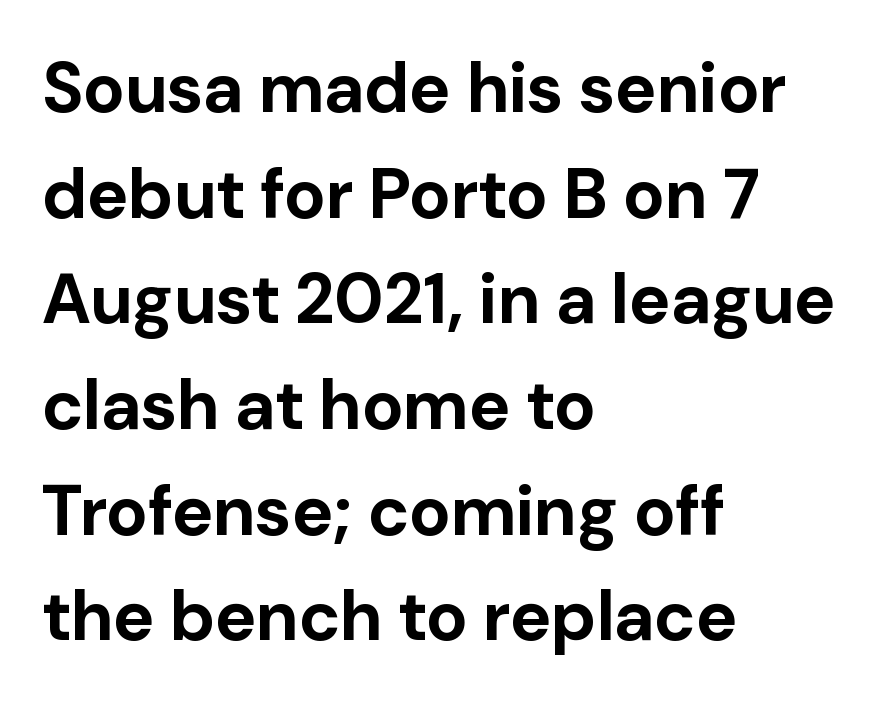
{"serif": "no", "italic": "no", "bold": "yes", "weight": "bold", "width": "normal", "stroke_contrast": "low", "x_height": "medium", "monospaced": "no", "underline": "no", "align": "left", "line_spacing": "normal", "line_spacing_ratio": 1.51, "letter_spacing": "normal", "letter_spacing_em": 0.0, "glyph_px": 70}
